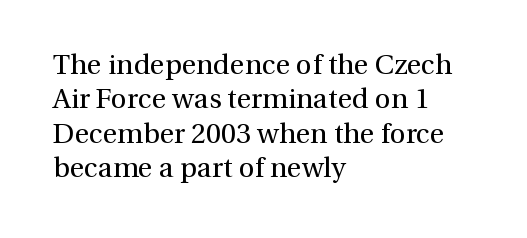
Q: Is the text bold? A: No.
Q: Is the text italic (slanted)? A: No, it is upright.
Q: Is the typeface a serif or a sans-serif typeface? A: Serif.
Q: Is the text underlined? A: No.
Q: How is the paragraph aligned? A: Left-aligned.
Q: Is the spacing between letters normal or unusually wide? A: Normal.
Q: Width (condensed, normal, or wide)? A: Normal.
Q: Stroke contrast? A: Medium.
Q: x-height? A: Medium.
Q: Monospaced? A: No.
